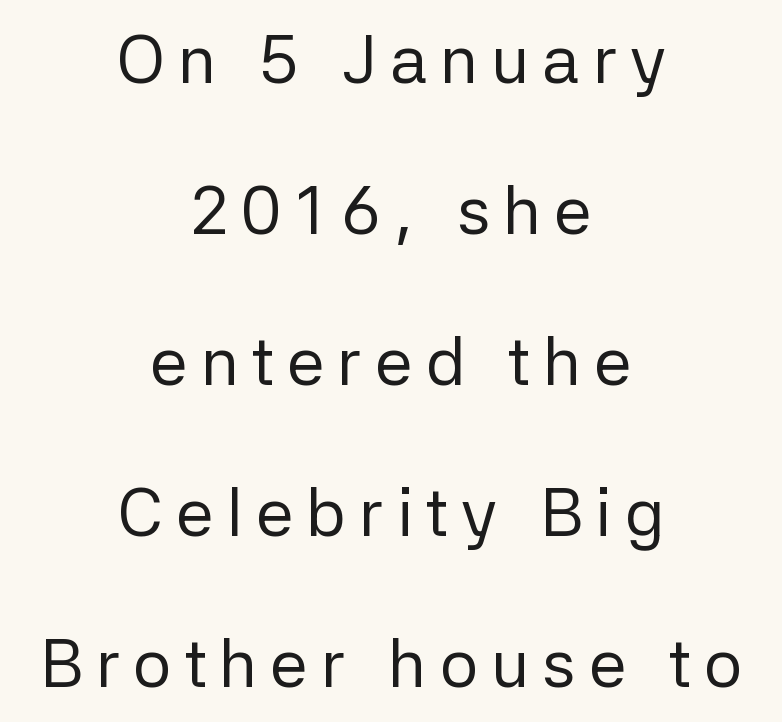
Designer's note — italics off, roman on. A student would call this center alignment; a typographer would say set centered. Here the designer chose a conventional face with non-uniform glyph widths. A bare baseline throughout the passage. The rendering uses a large line-height, opening up the rows.
